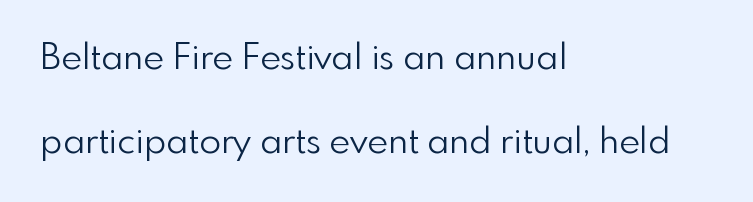
{"serif": "no", "italic": "no", "bold": "no", "weight": "light", "width": "normal", "stroke_contrast": "low", "x_height": "small", "monospaced": "no", "underline": "no", "align": "left", "line_spacing": "loose", "line_spacing_ratio": 2.33, "letter_spacing": "normal", "letter_spacing_em": 0.0, "glyph_px": 36}
